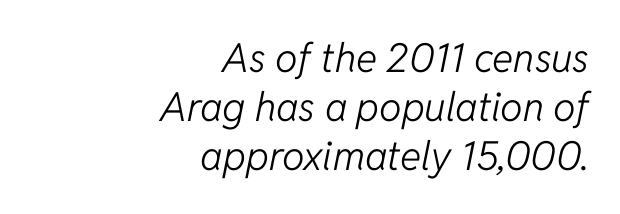
The image shows 40 px light type, italic (leaning right); set right-aligned, line spacing 1.23x, normal letter spacing, not underlined; low stroke contrast and a medium x-height.
